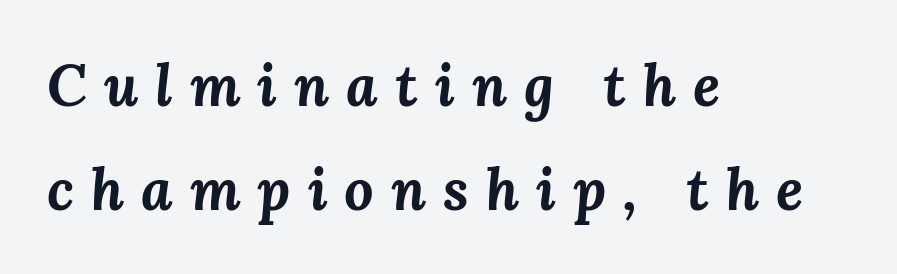
Substantial extra tracking has been applied to these lines. Visually the block forms a straight wall on the left and a jagged coastline on the right. Honestly, there is no underline to notice here at all. Notice how the stems are inclined rather than vertical — that's the hallmark of italics.
